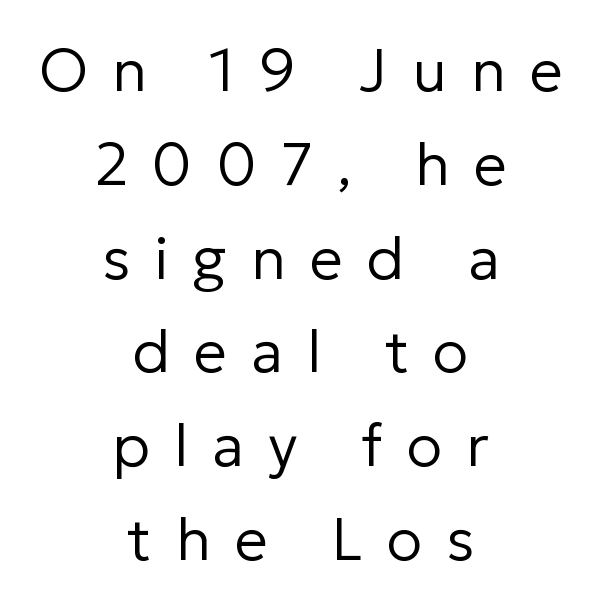
The image shows 59 px regular-weight sans-serif type, upright; set centered, normal line spacing (1.59x), unusually wide letter spacing (+0.41 em), not underlined; low stroke contrast and a medium x-height.
